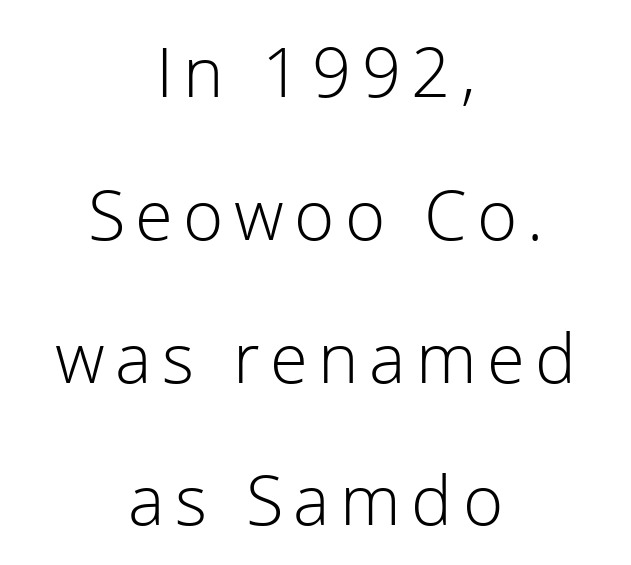
{"serif": "no", "italic": "no", "bold": "no", "weight": "light", "width": "normal", "stroke_contrast": "low", "x_height": "medium", "monospaced": "no", "underline": "no", "align": "center", "line_spacing": "loose", "line_spacing_ratio": 1.93, "glyph_px": 74}
